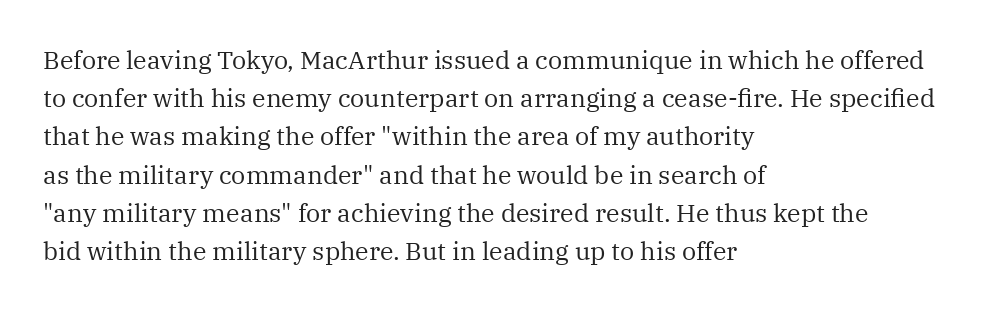
Q: Is the text bold? A: No.
Q: Is the text italic (slanted)? A: No, it is upright.
Q: Is the text underlined? A: No.
Q: How is the paragraph aligned? A: Left-aligned.
Q: Is the spacing between letters normal or unusually wide? A: Normal.
Q: Is the spacing between lines tight, normal or loose? A: Normal.
